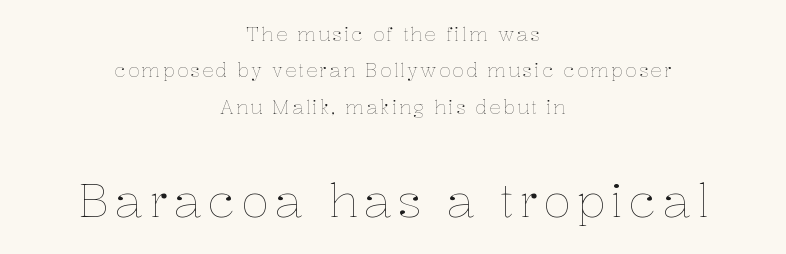
{"italic": "no", "bold": "no", "weight": "thin", "width": "normal", "stroke_contrast": "low", "x_height": "medium", "monospaced": "no", "underline": "no", "align": "center", "line_spacing": "loose", "line_spacing_ratio": 1.91, "larger_block": "second", "size_ratio": 2.47, "glyph_px": 47}
